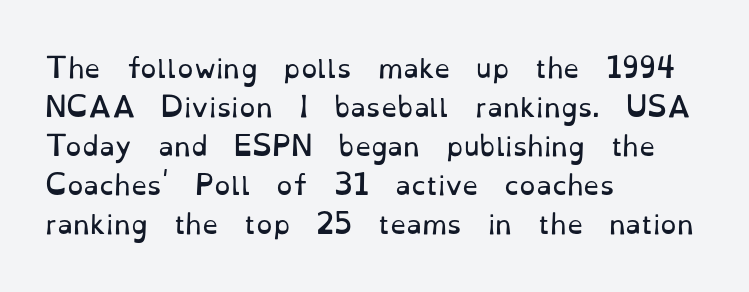
The image shows 26 px text type, upright; set left-aligned, normal line spacing (1.5x), normal letter spacing, not underlined.
